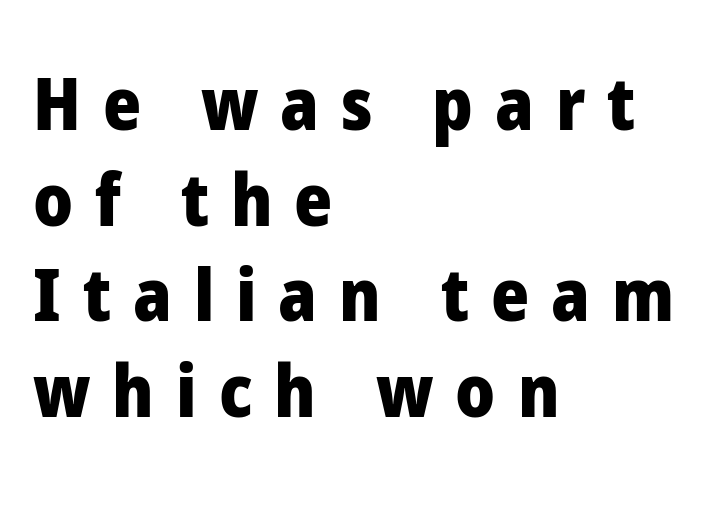
Q: Is the text bold? A: Yes.
Q: Is the text italic (slanted)? A: No, it is upright.
Q: Is the typeface a serif or a sans-serif typeface? A: Sans-serif.
Q: Is the text underlined? A: No.
Q: How is the paragraph aligned? A: Left-aligned.
Q: Is the spacing between letters normal or unusually wide? A: Unusually wide.
Q: Is the spacing between lines tight, normal or loose? A: Normal.
Q: Width (condensed, normal, or wide)? A: Normal.
Q: Stroke contrast? A: Low.
Q: x-height? A: Medium.
Q: Monospaced? A: No.
